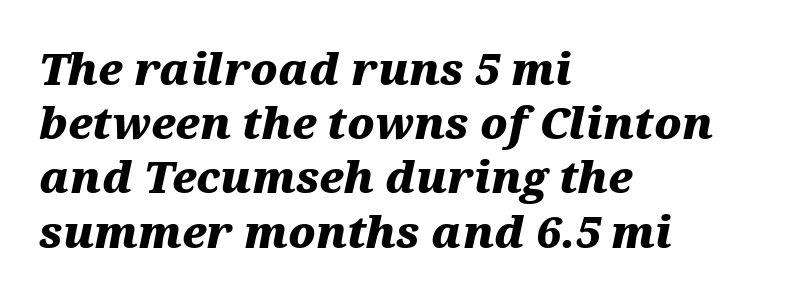
Characters are canted at an angle relative to the baseline's perpendicular. The foot of each line stays bare and open. How are the letters spaced? Ordinarily, with no added tracking. Think of a printed novel: that variable character pitch is what you see here.
